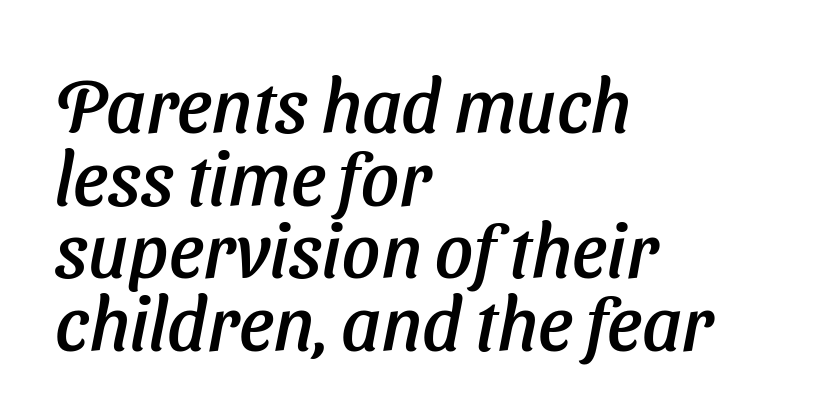
{"italic": "yes", "lean": "right", "slant_degrees": 11, "width": "normal", "stroke_contrast": "low", "x_height": "medium", "monospaced": "no", "underline": "no", "align": "left", "line_spacing": "tight", "line_spacing_ratio": 0.97, "letter_spacing": "normal", "letter_spacing_em": 0.0, "glyph_px": 75}
